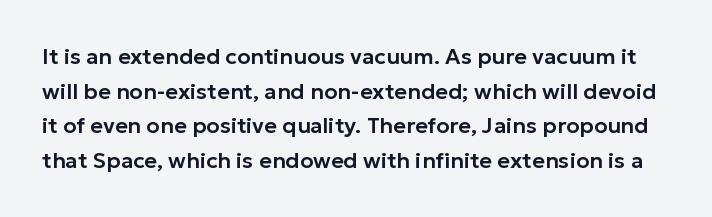
The image shows 22 px text type, upright; set normal line spacing (1.57x), normal letter spacing, not underlined.
